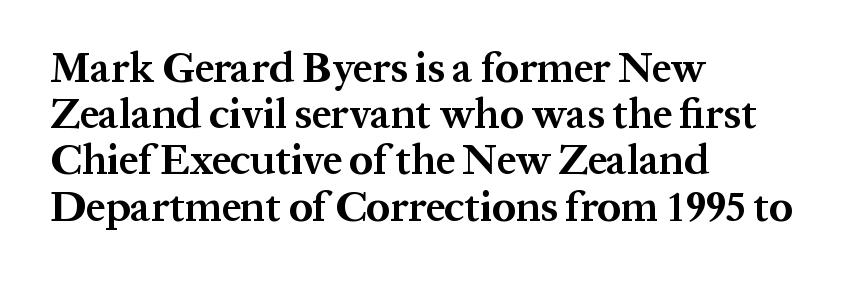
Q: Is the text bold? A: Yes.
Q: Is the text italic (slanted)? A: No, it is upright.
Q: Is the typeface a serif or a sans-serif typeface? A: Serif.
Q: Is the text underlined? A: No.
Q: How is the paragraph aligned? A: Left-aligned.
Q: Is the spacing between letters normal or unusually wide? A: Normal.
Q: Is the spacing between lines tight, normal or loose? A: Tight.
Q: Width (condensed, normal, or wide)? A: Normal.
Q: Stroke contrast? A: Medium.
Q: x-height? A: Medium.
Q: Monospaced? A: No.
